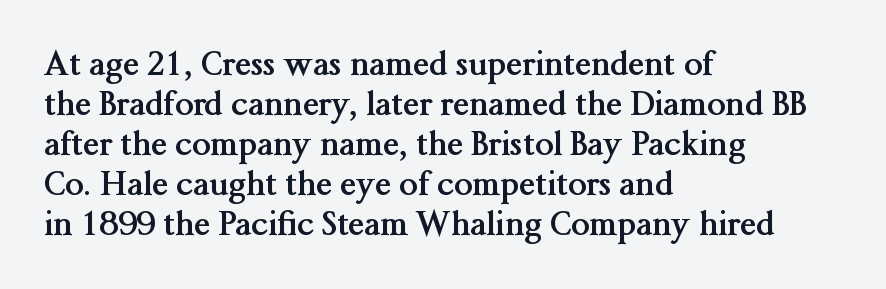
{"serif": "yes", "italic": "no", "bold": "yes", "weight": "semibold", "width": "normal", "stroke_contrast": "medium", "x_height": "medium", "monospaced": "no", "underline": "no", "align": "left", "line_spacing_ratio": 1.21, "letter_spacing": "normal", "letter_spacing_em": 0.0, "glyph_px": 33}
